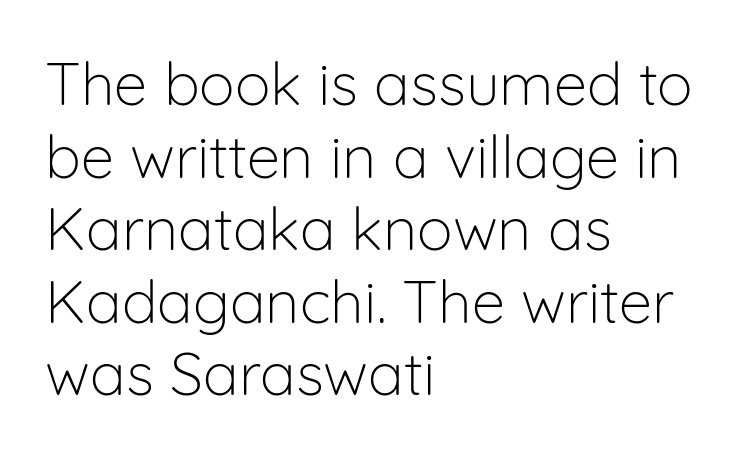
Q: Is the text bold? A: No.
Q: Is the text italic (slanted)? A: No, it is upright.
Q: Is the typeface a serif or a sans-serif typeface? A: Sans-serif.
Q: Is the text underlined? A: No.
Q: How is the paragraph aligned? A: Left-aligned.
Q: Is the spacing between letters normal or unusually wide? A: Normal.
Q: Width (condensed, normal, or wide)? A: Normal.
Q: Stroke contrast? A: Low.
Q: x-height? A: Medium.
Q: Monospaced? A: No.
